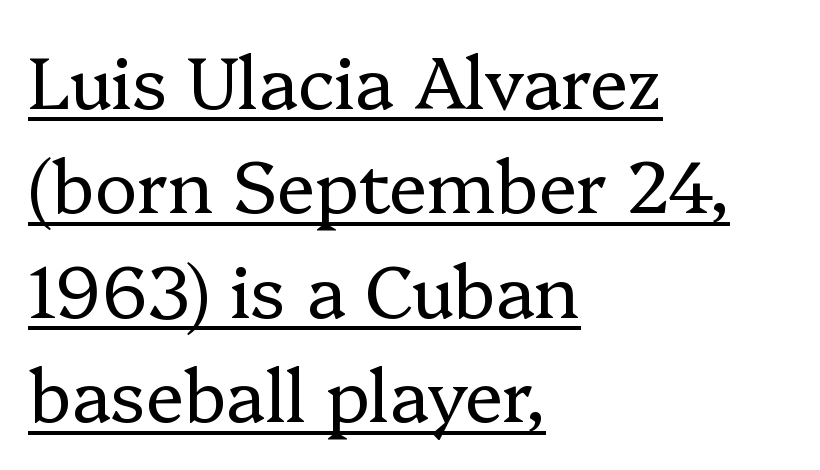
{"serif": "yes", "italic": "no", "bold": "no", "weight": "regular", "width": "normal", "stroke_contrast": "low", "x_height": "medium", "monospaced": "no", "underline": "yes", "align": "left", "line_spacing": "normal", "line_spacing_ratio": 1.45, "letter_spacing": "normal", "letter_spacing_em": 0.0, "glyph_px": 72}
